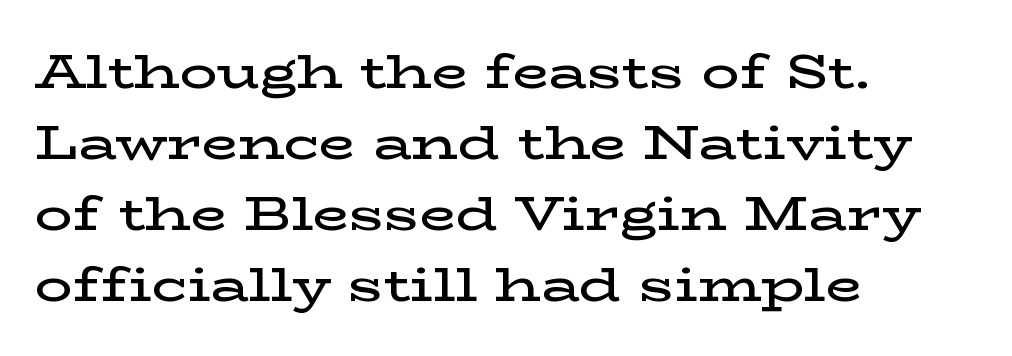
{"serif": "yes", "italic": "no", "bold": "semi", "weight": "semibold", "width": "wide", "stroke_contrast": "low", "x_height": "medium", "monospaced": "no", "underline": "no", "align": "left", "line_spacing": "normal", "line_spacing_ratio": 1.51, "letter_spacing": "normal", "letter_spacing_em": 0.0, "glyph_px": 47}
